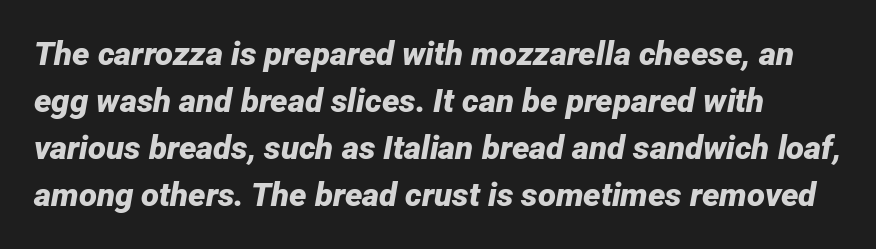
{"italic": "yes", "lean": "right", "slant_degrees": 12, "bold": "yes", "weight": "bold", "width": "normal", "stroke_contrast": "low", "x_height": "medium", "monospaced": "no", "underline": "no", "line_spacing": "normal", "line_spacing_ratio": 1.42, "letter_spacing": "normal", "letter_spacing_em": 0.0, "glyph_px": 33}
